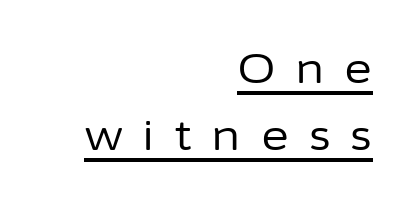
{"serif": "no", "italic": "no", "bold": "no", "weight": "regular", "width": "normal", "stroke_contrast": "low", "x_height": "medium", "monospaced": "no", "underline": "yes", "align": "right", "line_spacing": "normal", "line_spacing_ratio": 1.6, "letter_spacing": "wide", "letter_spacing_em": 0.48, "glyph_px": 42}
